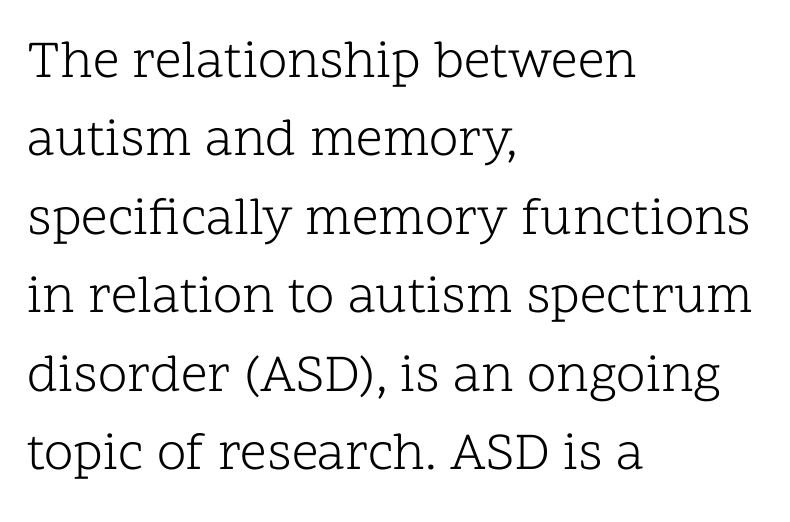
The face used here is rendered with its standard letterfit. Weight: in the light-to-regular range. Descender tails drop into unmarked territory. The vertical gap from one line to the next is medium. Short and long lines alike share a common starting point at left.
